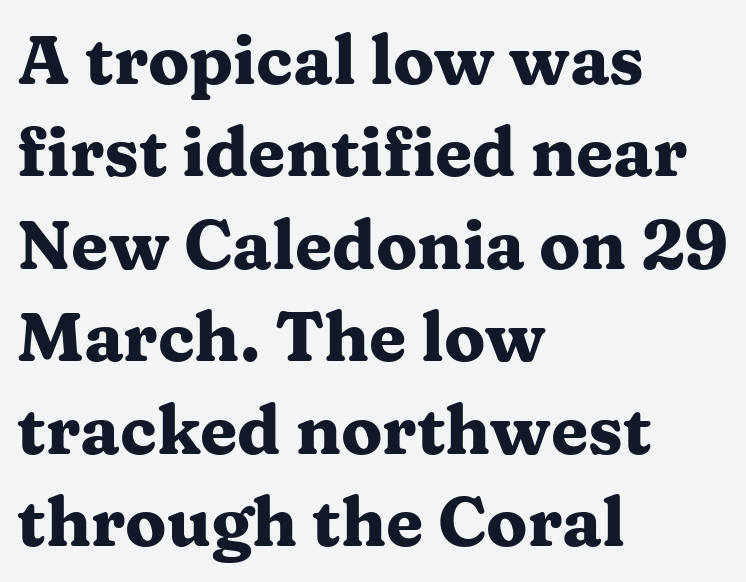
{"serif": "yes", "italic": "no", "bold": "yes", "weight": "heavy", "width": "wide", "stroke_contrast": "medium", "x_height": "medium", "monospaced": "no", "underline": "no", "align": "left", "line_spacing": "normal", "line_spacing_ratio": 1.36, "letter_spacing": "normal", "letter_spacing_em": 0.0, "glyph_px": 68}
